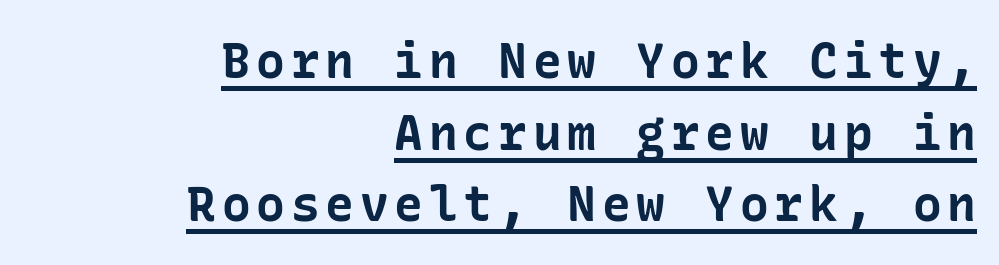
{"serif": "no", "italic": "no", "bold": "yes", "weight": "bold", "width": "normal", "stroke_contrast": "low", "x_height": "medium", "underline": "yes", "align": "right", "line_spacing": "normal", "line_spacing_ratio": 1.49, "glyph_px": 48}
